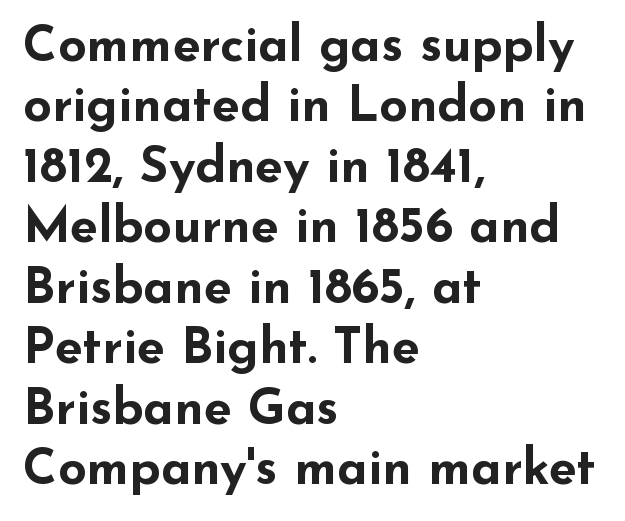
{"serif": "no", "italic": "no", "bold": "yes", "weight": "bold", "width": "wide", "stroke_contrast": "low", "x_height": "small", "monospaced": "no", "underline": "no", "align": "left", "line_spacing_ratio": 1.21, "letter_spacing": "normal", "letter_spacing_em": 0.0, "glyph_px": 50}
